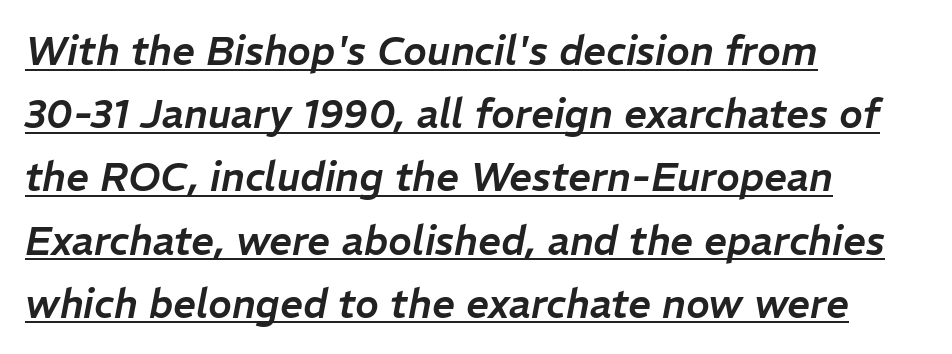
{"italic": "yes", "lean": "right", "slant_degrees": 11, "width": "normal", "stroke_contrast": "low", "x_height": "medium", "monospaced": "no", "underline": "yes", "align": "left", "line_spacing": "normal", "line_spacing_ratio": 1.58, "letter_spacing": "normal", "letter_spacing_em": 0.0, "glyph_px": 40}
